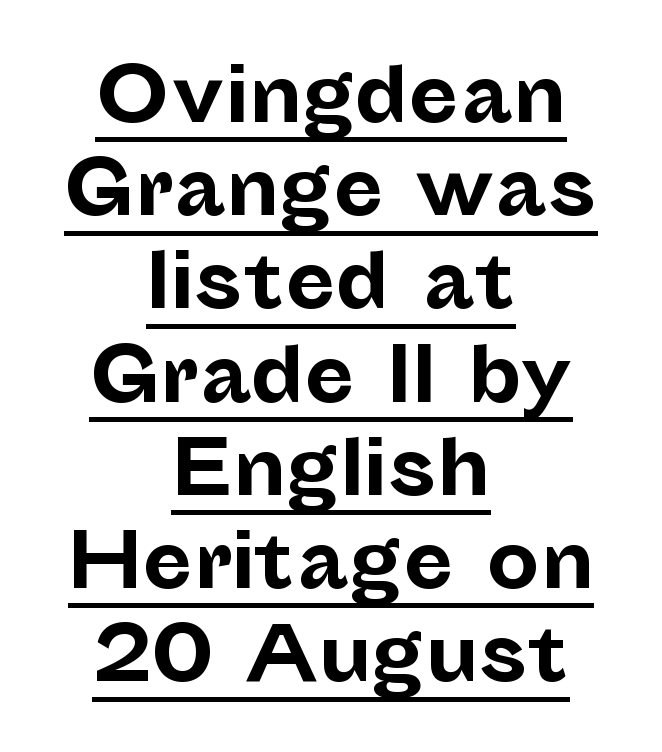
In terms of letterform style, serifs are entirely absent. Varying glyph widths throughout — classic text-font behaviour. The tracking reads as untouched default to a designer's eye. Where is the straight margin? There isn't one; the lines are centered. The font's upright variant was chosen for this text.
